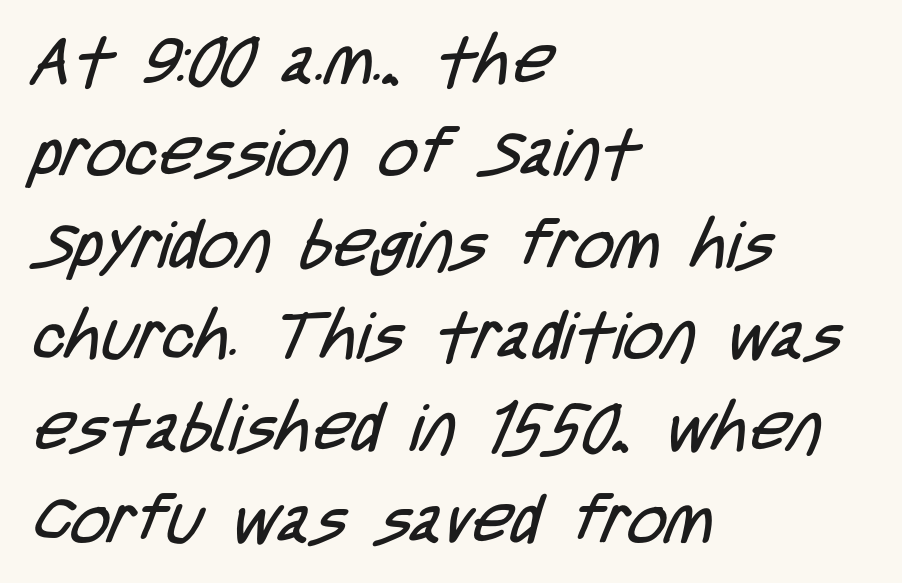
The image shows 67 px regular-weight, condensed sans-serif type; set left-aligned, normal line spacing (1.37x), normal letter spacing, not underlined; low stroke contrast and a large x-height.
